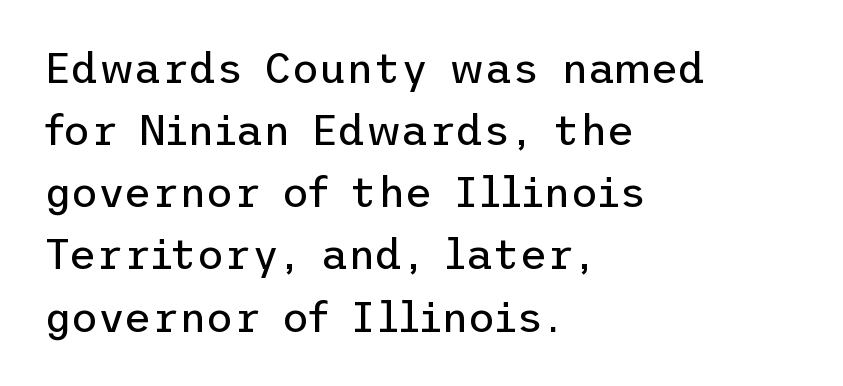
Q: Is the text bold? A: No.
Q: Is the text italic (slanted)? A: No, it is upright.
Q: Is the typeface a serif or a sans-serif typeface? A: Sans-serif.
Q: Is the text underlined? A: No.
Q: How is the paragraph aligned? A: Left-aligned.
Q: Is the spacing between letters normal or unusually wide? A: Normal.
Q: Is the spacing between lines tight, normal or loose? A: Normal.
Q: Width (condensed, normal, or wide)? A: Normal.
Q: Stroke contrast? A: Low.
Q: x-height? A: Medium.
